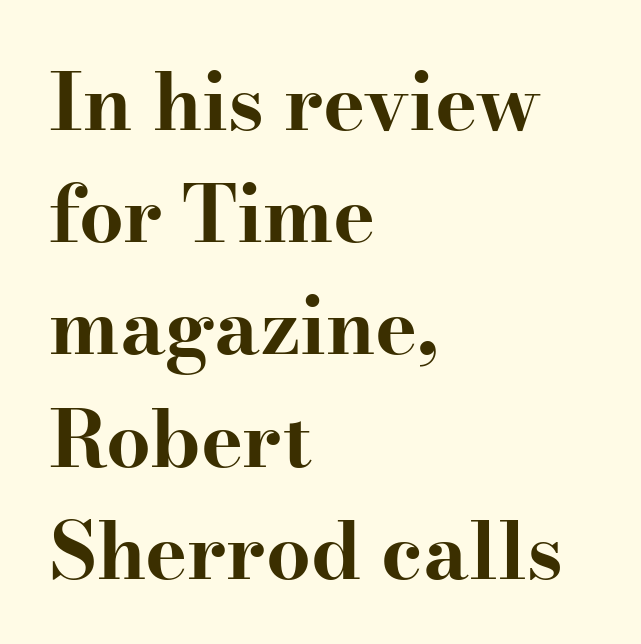
Visually the block forms a straight wall on the left and a jagged coastline on the right. Students, this is bold: see how much ink each stroke carries. Every character sits straight up, as roman type does. Summary of vertical rhythm: regular, with standard interline spacing.
